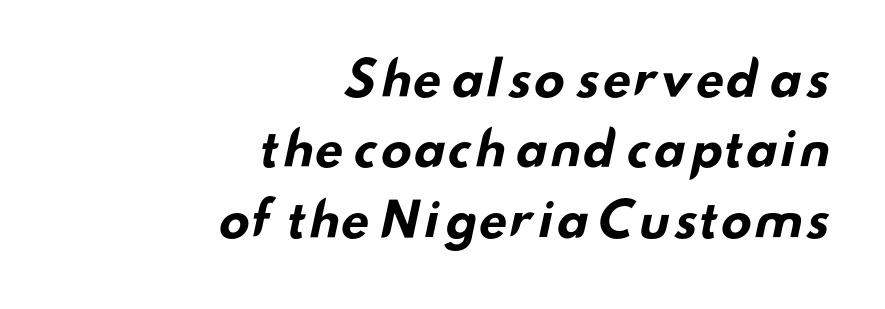
{"serif": "no", "bold": "yes", "weight": "bold", "width": "wide", "stroke_contrast": "low", "x_height": "small", "monospaced": "no", "underline": "no", "align": "right", "line_spacing": "normal", "line_spacing_ratio": 1.5, "letter_spacing": "normal", "letter_spacing_em": 0.0, "glyph_px": 47}
